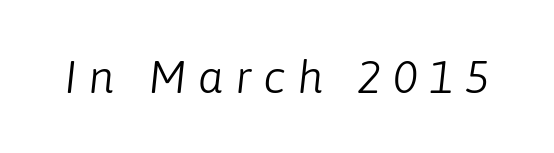
{"italic": "yes", "lean": "right", "slant_degrees": 6, "bold": "no", "weight": "light", "width": "normal", "stroke_contrast": "low", "x_height": "medium", "monospaced": "no", "underline": "no", "letter_spacing": "wide", "letter_spacing_em": 0.25, "glyph_px": 46}
